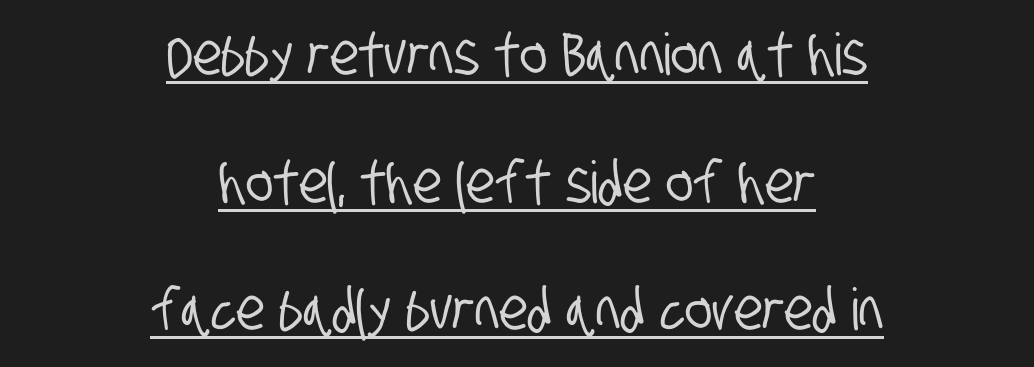
{"serif": "no", "width": "condensed", "stroke_contrast": "low", "x_height": "large", "monospaced": "no", "underline": "yes", "align": "center", "line_spacing": "loose", "line_spacing_ratio": 2.2, "letter_spacing": "normal", "letter_spacing_em": 0.0, "glyph_px": 58}
